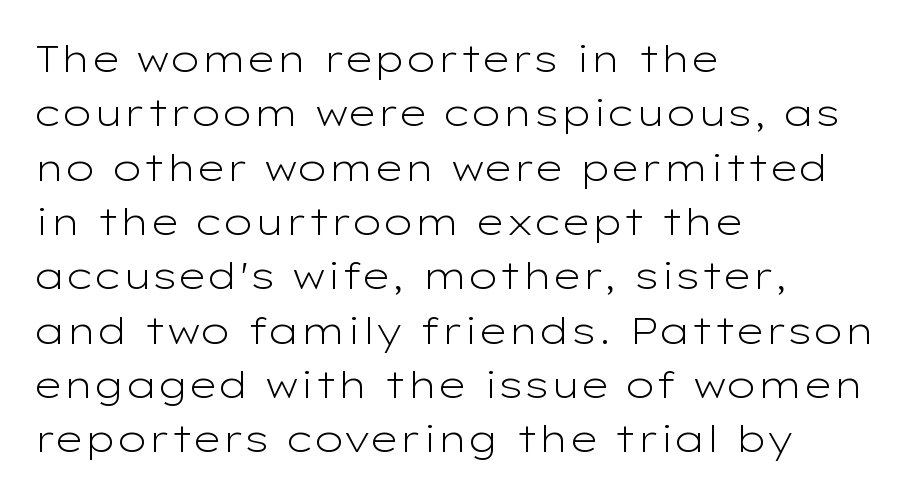
{"serif": "no", "italic": "no", "bold": "no", "weight": "light", "width": "wide", "stroke_contrast": "low", "x_height": "medium", "monospaced": "no", "underline": "no", "align": "left", "line_spacing": "normal", "line_spacing_ratio": 1.43, "letter_spacing": "normal", "letter_spacing_em": 0.0, "glyph_px": 38}
